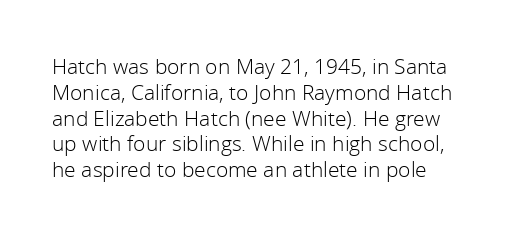
The image shows 21 px text type, upright; set line spacing 1.23x, normal letter spacing, not underlined.
